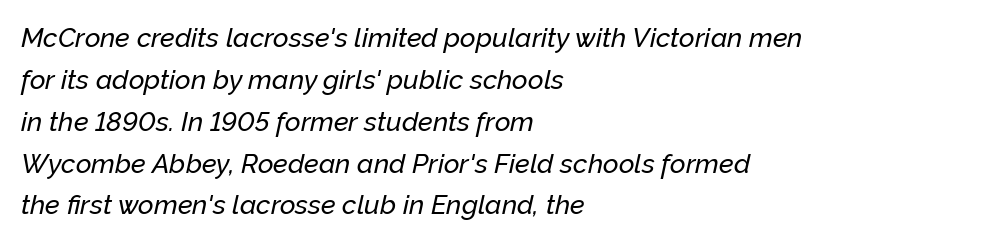
{"italic": "yes", "lean": "right", "slant_degrees": 12, "underline": "no", "align": "left", "line_spacing": "normal", "line_spacing_ratio": 1.55, "letter_spacing": "normal", "letter_spacing_em": 0.0, "glyph_px": 27}
